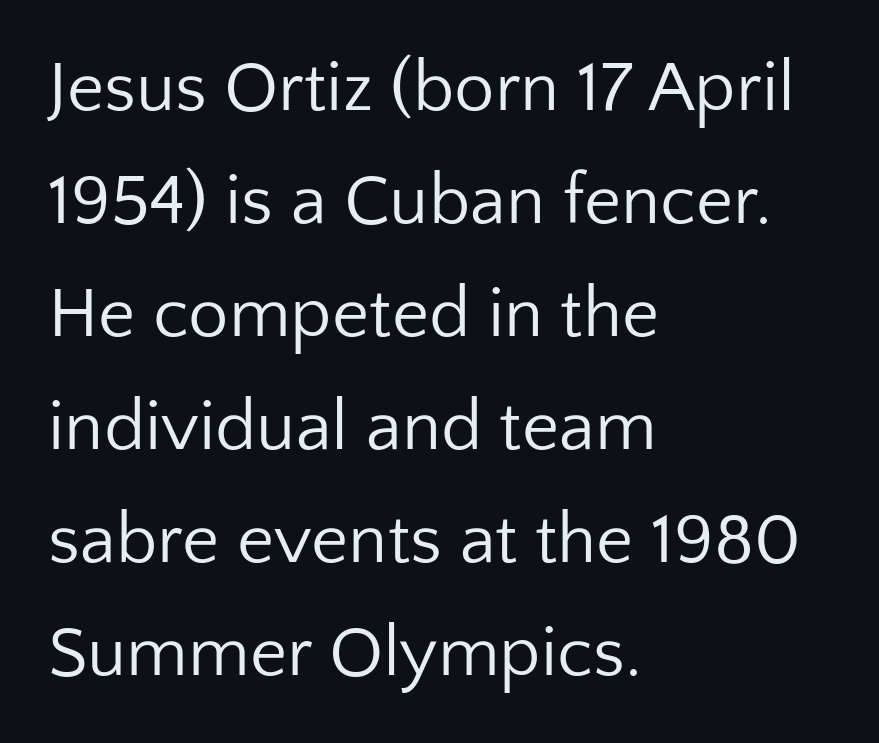
Q: Is the text bold? A: No.
Q: Is the text italic (slanted)? A: No, it is upright.
Q: Is the typeface a serif or a sans-serif typeface? A: Sans-serif.
Q: Is the text underlined? A: No.
Q: How is the paragraph aligned? A: Left-aligned.
Q: Is the spacing between letters normal or unusually wide? A: Normal.
Q: Is the spacing between lines tight, normal or loose? A: Normal.
Q: Width (condensed, normal, or wide)? A: Normal.
Q: Stroke contrast? A: Low.
Q: x-height? A: Medium.
Q: Monospaced? A: No.
